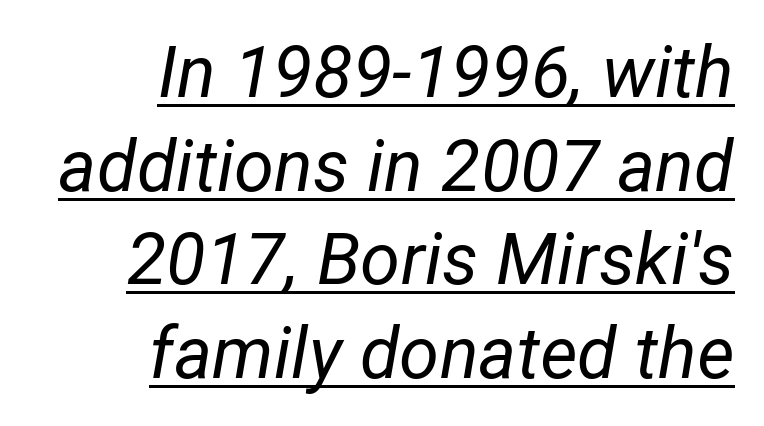
Glyph-to-glyph distance matches everyday printed text. Reading down the block, your eye finds every line finishing at a fixed right position. Do the characters align in a grid? No, the font is proportional. Successive baselines arrive at the customary interval. Underline: present.
